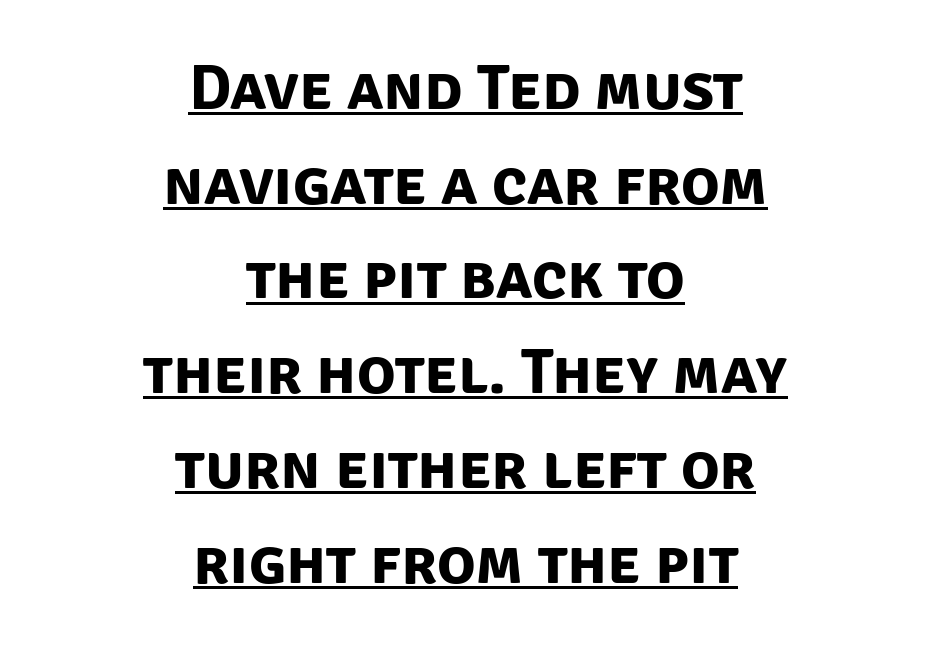
A sans-serif font was chosen for this passage. The designer left line spacing at the default. Notice how a bar underscores the lettering throughout. Character widths vary here, with narrow letters taking less room than wide ones. Inter-character spacing is left at the font's built-in metrics.
